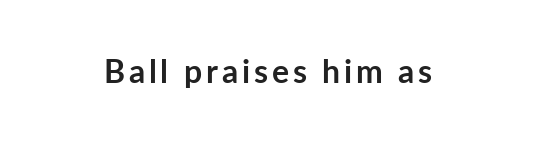
Q: Is the text bold? A: Yes.
Q: Is the text italic (slanted)? A: No, it is upright.
Q: Is the typeface a serif or a sans-serif typeface? A: Sans-serif.
Q: Is the text underlined? A: No.
Q: Width (condensed, normal, or wide)? A: Normal.
Q: Stroke contrast? A: Low.
Q: x-height? A: Medium.
Q: Monospaced? A: No.
